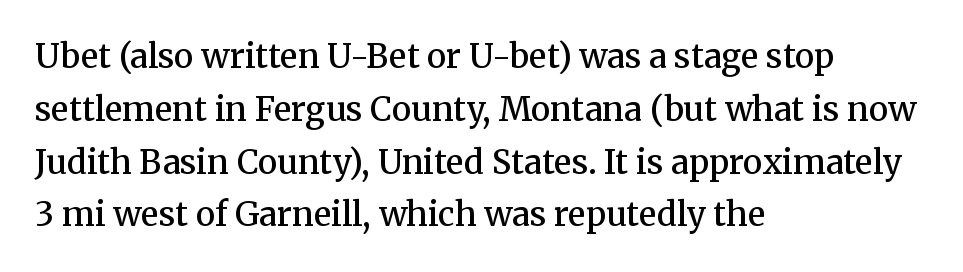
This is the in-between weight designers call semibold or demi. Letters rest on an invisible, unmarked baseline. The lines in this sample share a left origin and differ only in where they stop. Yep, those are serifs on the letters. Italic? Not at all — the glyphs are vertical.
